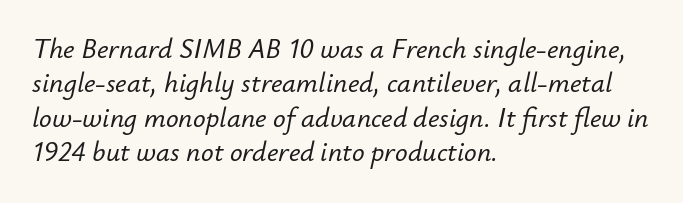
Q: Is the text italic (slanted)? A: Yes, it leans right by about 12 degrees.
Q: Is the text underlined? A: No.
Q: How is the paragraph aligned? A: Left-aligned.
Q: Is the spacing between letters normal or unusually wide? A: Normal.
Q: Width (condensed, normal, or wide)? A: Normal.
Q: Stroke contrast? A: Low.
Q: x-height? A: Small.
Q: Monospaced? A: No.
